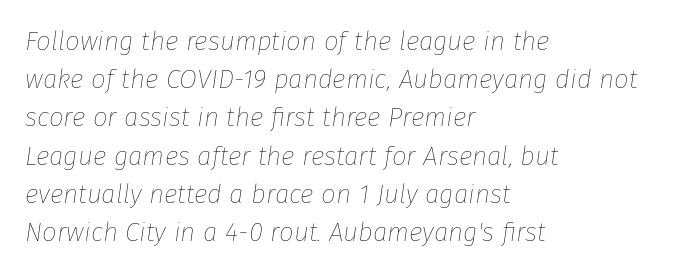
The image shows 26 px text type, italic (leaning right); set left-aligned, normal line spacing (1.47x), normal letter spacing, not underlined.
